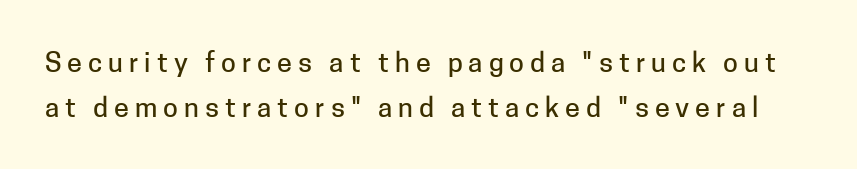
The image shows 27 px text type, upright; set normal line spacing (1.68x), unusually wide letter spacing (+0.22 em), not underlined.
